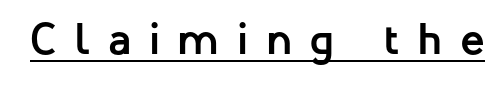
{"serif": "no", "italic": "no", "bold": "yes", "weight": "semibold", "width": "normal", "stroke_contrast": "low", "x_height": "medium", "monospaced": "no", "underline": "yes", "letter_spacing": "wide", "letter_spacing_em": 0.39, "glyph_px": 45}
